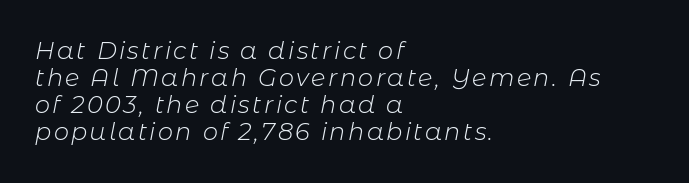
The image shows 24 px text type, italic (leaning right); set left-aligned, tight line spacing (1.13x), not underlined.
